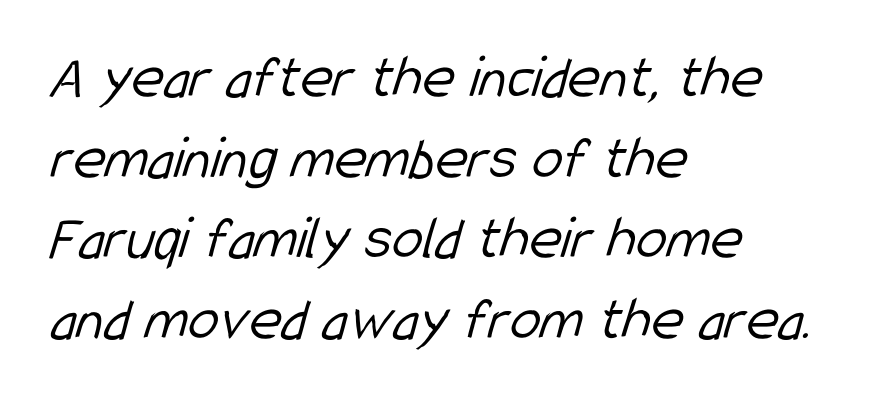
The area under the type is left untouched. There is no visible air inserted between adjacent glyphs. Examine the stroke ends and you'll find no serifs. Summary of vertical rhythm: regular, with standard interline spacing. Ink coverage per letter is moderate at most. The passage is arranged the way most books set body copy — flush left.
